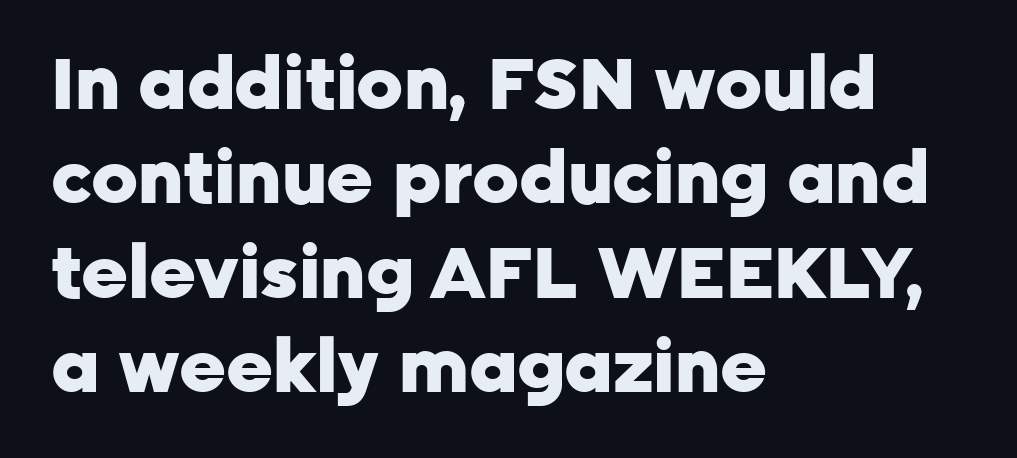
{"serif": "no", "italic": "no", "bold": "yes", "weight": "heavy", "width": "normal", "stroke_contrast": "low", "x_height": "medium", "monospaced": "no", "underline": "no", "align": "left", "line_spacing": "normal", "line_spacing_ratio": 1.31, "letter_spacing": "normal", "letter_spacing_em": 0.0, "glyph_px": 72}
